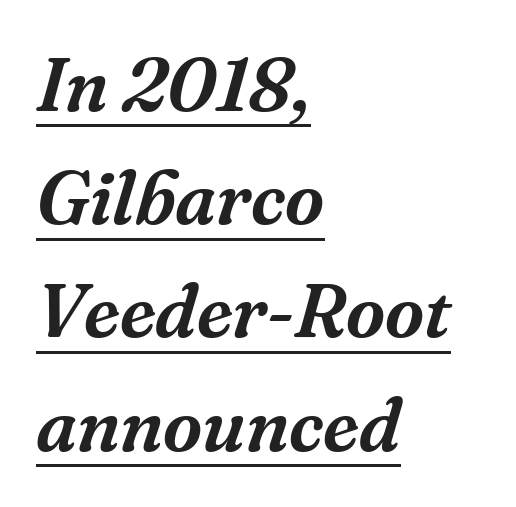
These lines sit exactly where default settings would place them. Does the lettering tilt? It does — this is italic. Stroke terminals: seriffed. Underlining? Definitely there. You could not count columns in this text — the font is proportionally spaced.
